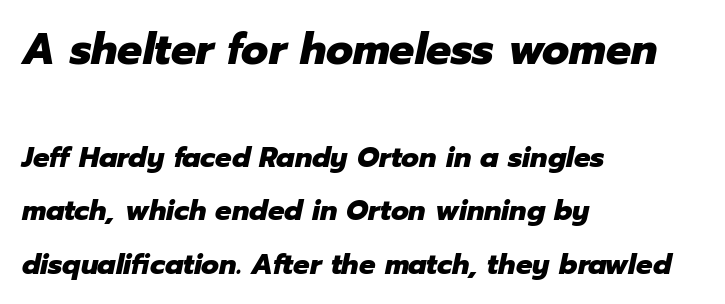
{"italic": "yes", "lean": "right", "slant_degrees": 12, "bold": "yes", "weight": "heavy", "width": "normal", "stroke_contrast": "low", "x_height": "medium", "monospaced": "no", "underline": "no", "align": "left", "line_spacing_ratio": 1.85, "letter_spacing": "normal", "letter_spacing_em": 0.0, "larger_block": "first", "size_ratio": 1.52, "glyph_px": 44}
